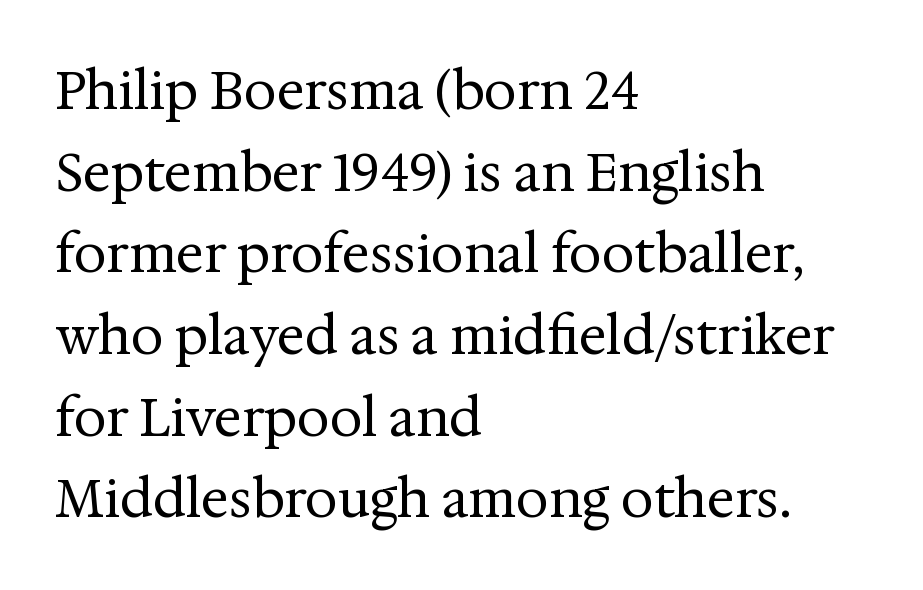
{"serif": "yes", "italic": "no", "bold": "no", "weight": "regular", "width": "normal", "stroke_contrast": "medium", "x_height": "medium", "monospaced": "no", "underline": "no", "align": "left", "line_spacing": "normal", "line_spacing_ratio": 1.57, "letter_spacing": "normal", "letter_spacing_em": 0.0, "glyph_px": 52}
